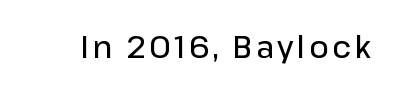
{"serif": "no", "italic": "no", "bold": "semi", "weight": "semibold", "width": "normal", "stroke_contrast": "low", "x_height": "medium", "monospaced": "no", "underline": "no", "glyph_px": 30}
